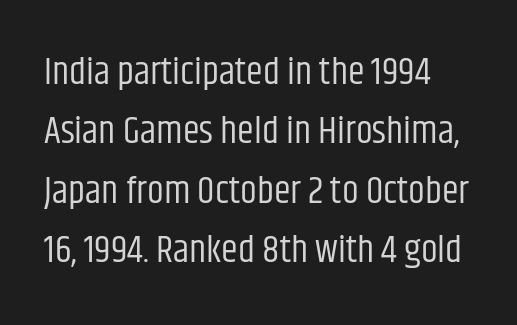
Q: Is the text bold? A: No.
Q: Is the text italic (slanted)? A: No, it is upright.
Q: Is the typeface a serif or a sans-serif typeface? A: Sans-serif.
Q: Is the text underlined? A: No.
Q: Is the spacing between letters normal or unusually wide? A: Normal.
Q: Is the spacing between lines tight, normal or loose? A: Normal.
Q: Width (condensed, normal, or wide)? A: Condensed.
Q: Stroke contrast? A: Low.
Q: x-height? A: Large.
Q: Monospaced? A: No.
